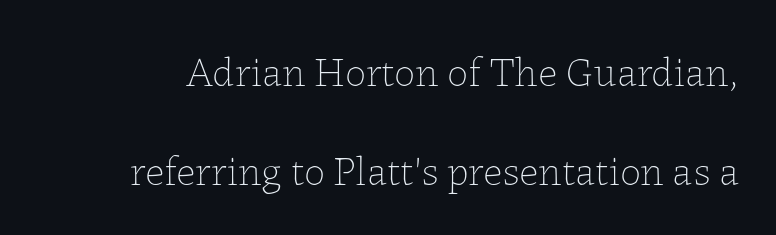
Q: Is the text bold? A: No.
Q: Is the text italic (slanted)? A: No, it is upright.
Q: Is the text underlined? A: No.
Q: Is the spacing between letters normal or unusually wide? A: Normal.
Q: Is the spacing between lines tight, normal or loose? A: Loose.
Q: Width (condensed, normal, or wide)? A: Normal.
Q: Stroke contrast? A: Low.
Q: x-height? A: Medium.
Q: Monospaced? A: No.
